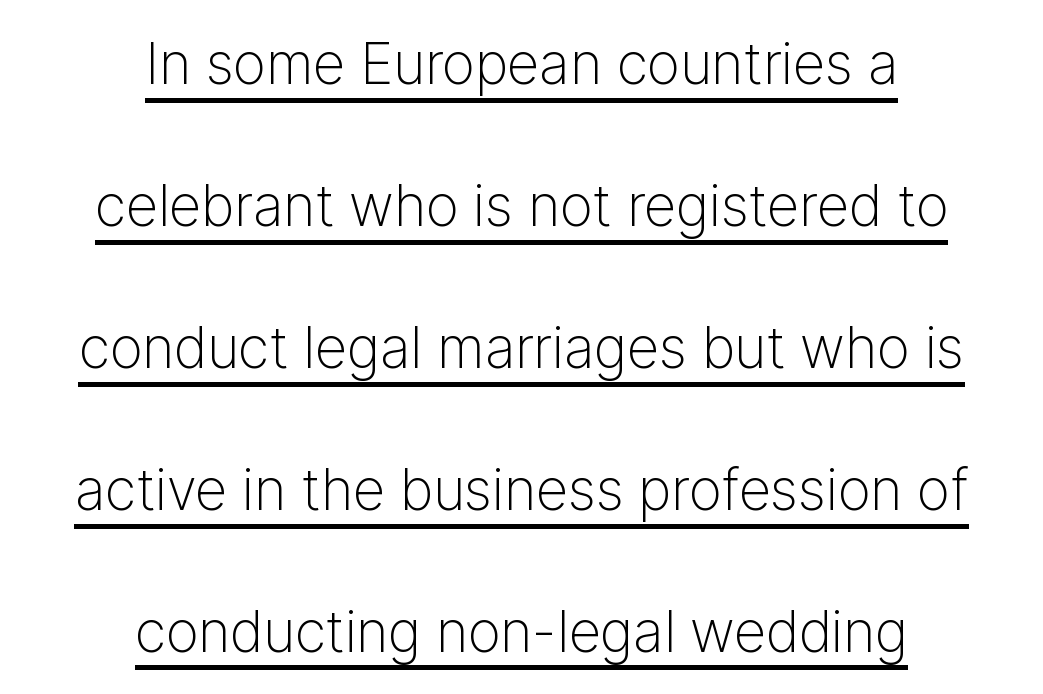
{"serif": "no", "italic": "no", "bold": "no", "weight": "light", "width": "normal", "stroke_contrast": "low", "x_height": "medium", "monospaced": "no", "underline": "yes", "align": "center", "line_spacing": "loose", "line_spacing_ratio": 2.49, "letter_spacing": "normal", "letter_spacing_em": 0.0, "glyph_px": 57}
